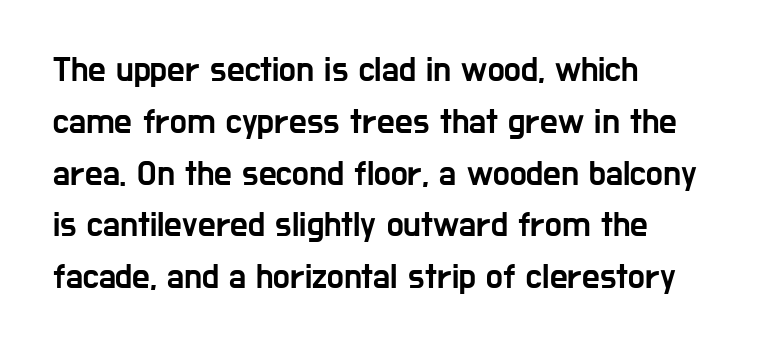
Where is the straight margin? On the left. Note the varied advance widths — an 'i' is clearly narrower than an 'm'. This block has exactly the height ordinary leading produces. A sans-serif font was chosen for this passage. Here the glyphs are tracked normally, forming tight word shapes.
